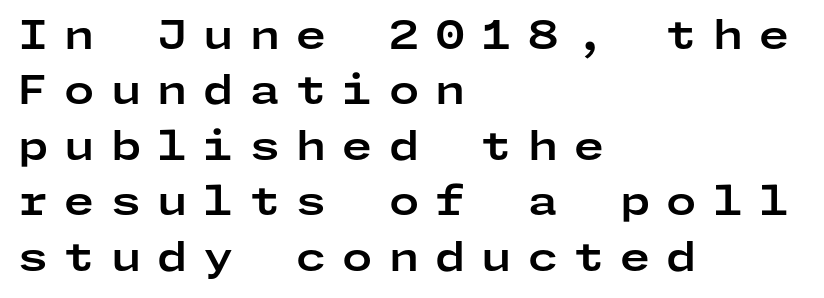
{"serif": "no", "italic": "no", "bold": "yes", "weight": "bold", "width": "wide", "stroke_contrast": "low", "x_height": "medium", "underline": "no", "align": "left", "line_spacing": "normal", "line_spacing_ratio": 1.42, "letter_spacing": "wide", "letter_spacing_em": 0.41, "glyph_px": 39}
